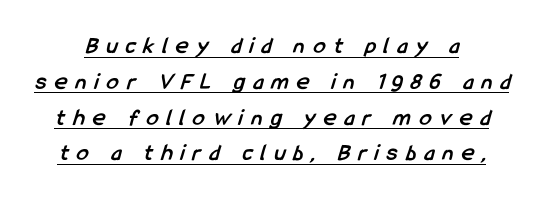
{"bold": "yes", "underline": "yes", "line_spacing": "normal", "line_spacing_ratio": 1.49, "letter_spacing": "wide", "letter_spacing_em": 0.35, "glyph_px": 24}
